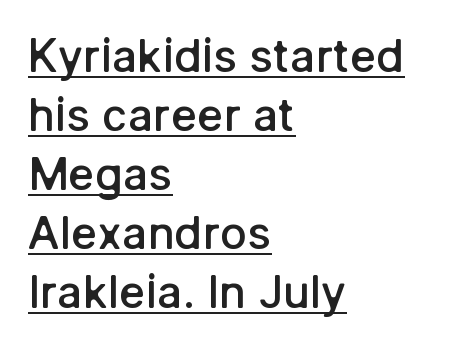
Which margin do the lines hug? The left one — the right edge is uneven. Set as a demibold, roughly 600 on the weight scale. Look at the tracking — it's just the regular setting, nothing added. The vertical gap from one line to the next is medium.
